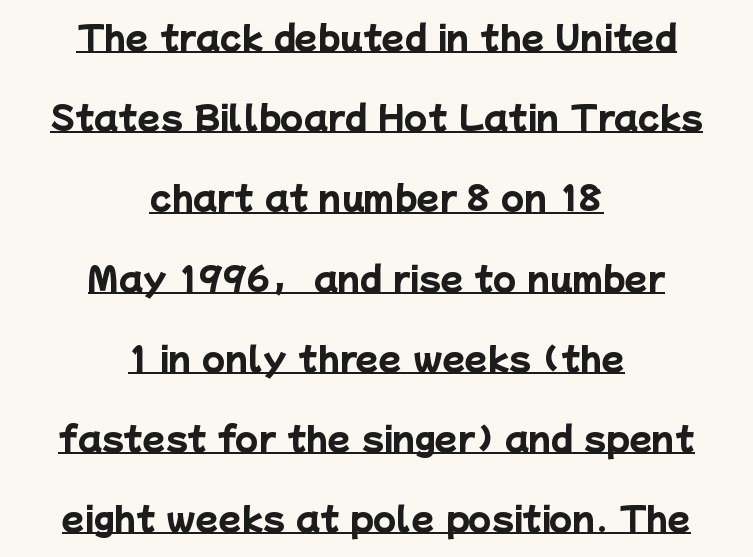
{"serif": "no", "bold": "yes", "weight": "heavy", "width": "normal", "stroke_contrast": "low", "x_height": "medium", "monospaced": "no", "underline": "yes", "align": "center", "line_spacing": "loose", "line_spacing_ratio": 2.43, "letter_spacing": "normal", "letter_spacing_em": 0.0, "glyph_px": 33}
